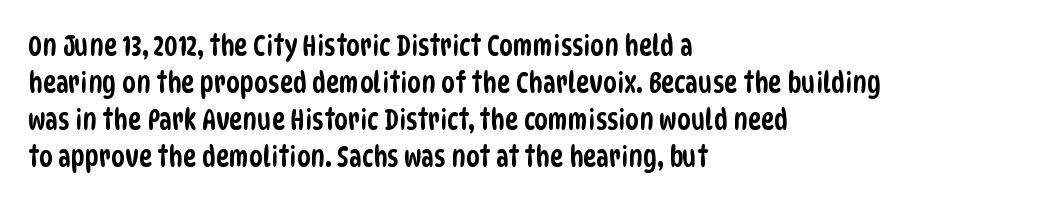
Q: Is the typeface a serif or a sans-serif typeface? A: Sans-serif.
Q: Is the text underlined? A: No.
Q: How is the paragraph aligned? A: Left-aligned.
Q: Is the spacing between letters normal or unusually wide? A: Normal.
Q: Is the spacing between lines tight, normal or loose? A: Normal.
Q: Width (condensed, normal, or wide)? A: Condensed.
Q: Stroke contrast? A: Low.
Q: x-height? A: Large.
Q: Monospaced? A: No.
